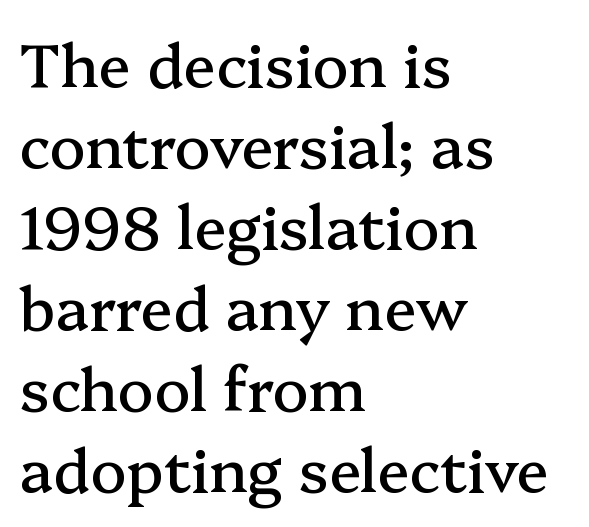
The image shows 60 px serif type, upright; set left-aligned, normal line spacing (1.35x), normal letter spacing, not underlined; medium stroke contrast and a medium x-height.
